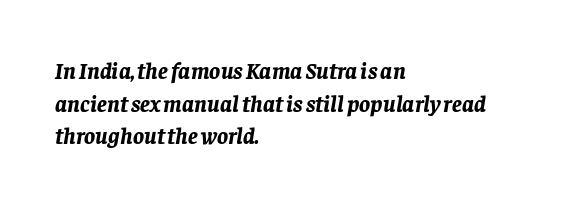
Q: Is the text bold? A: Yes.
Q: Is the text italic (slanted)? A: Yes, it leans right by about 8 degrees.
Q: Is the text underlined? A: No.
Q: How is the paragraph aligned? A: Left-aligned.
Q: Is the spacing between letters normal or unusually wide? A: Normal.
Q: Is the spacing between lines tight, normal or loose? A: Normal.
